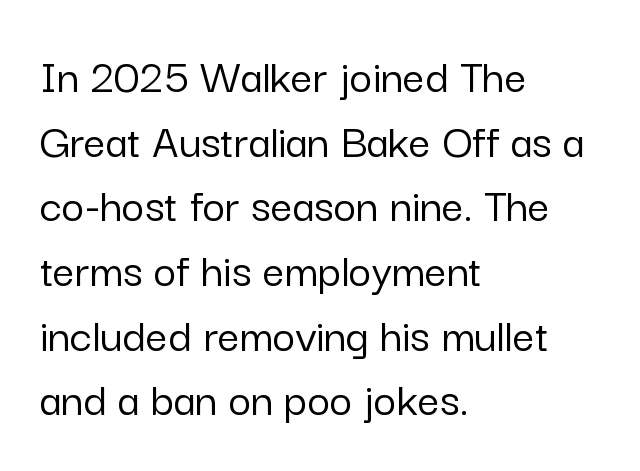
The image shows 49 px sans-serif type, upright; set left-aligned, normal line spacing (1.32x), normal letter spacing, not underlined; low stroke contrast and a medium x-height.
